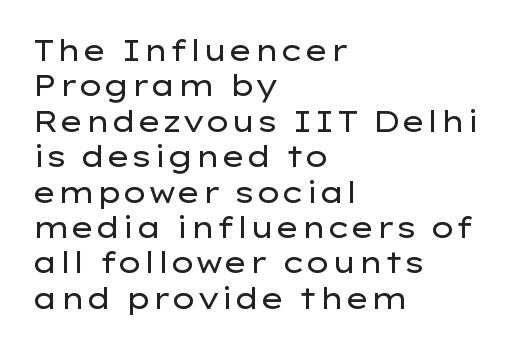
The image shows 29 px regular-weight, wide sans-serif type, upright; set left-aligned, line spacing 1.22x, normal letter spacing, not underlined; low stroke contrast and a medium x-height.
